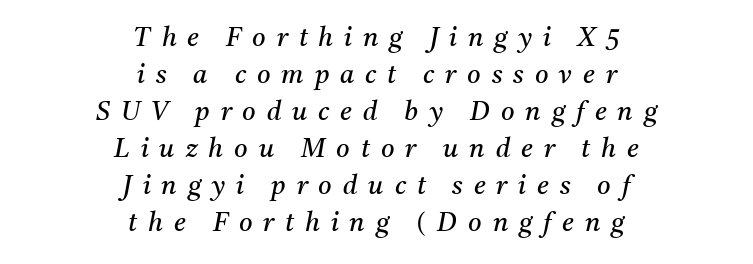
Beneath every word, the page is bare. Loose tracking; the words dissolve into strings of separated letters. The letterforms sit at book weight or below. Regarding leading, the lines here are spaced in the standard way.
